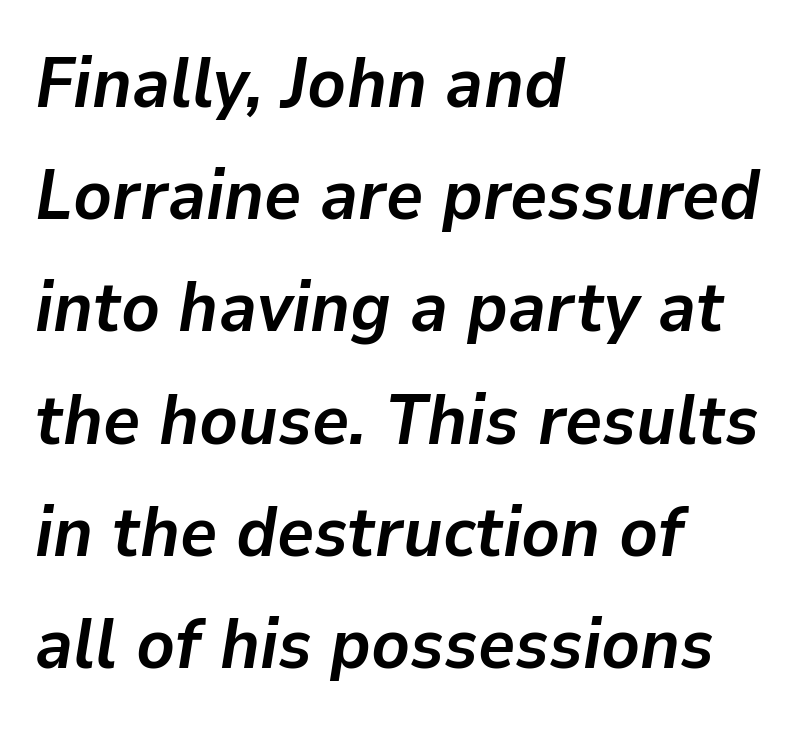
{"italic": "yes", "lean": "right", "slant_degrees": 9, "bold": "yes", "weight": "semibold", "width": "normal", "stroke_contrast": "low", "x_height": "medium", "monospaced": "no", "underline": "no", "align": "left", "line_spacing": "normal", "line_spacing_ratio": 1.58, "letter_spacing": "normal", "letter_spacing_em": 0.0, "glyph_px": 71}
